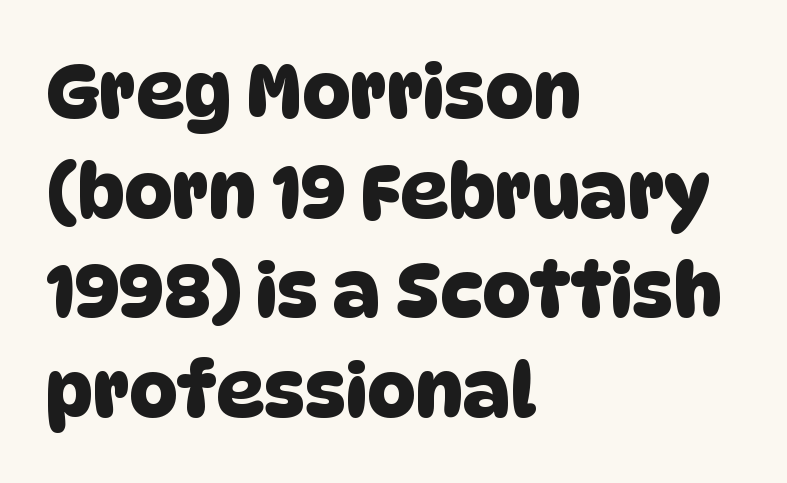
{"serif": "no", "width": "normal", "stroke_contrast": "low", "x_height": "large", "monospaced": "no", "underline": "no", "align": "left", "line_spacing": "normal", "line_spacing_ratio": 1.33, "letter_spacing": "normal", "letter_spacing_em": 0.0, "glyph_px": 75}
